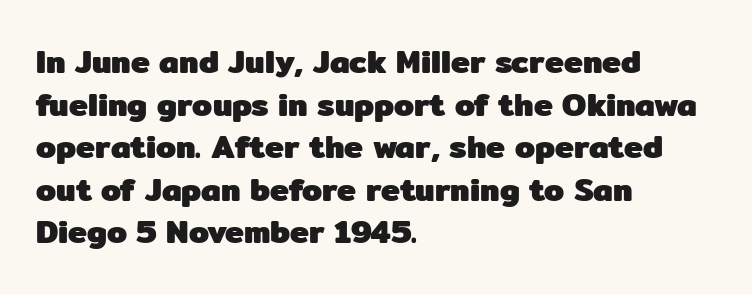
Q: Is the text bold? A: Yes.
Q: Is the text italic (slanted)? A: No, it is upright.
Q: Is the typeface a serif or a sans-serif typeface? A: Sans-serif.
Q: Is the text underlined? A: No.
Q: How is the paragraph aligned? A: Left-aligned.
Q: Is the spacing between letters normal or unusually wide? A: Normal.
Q: Is the spacing between lines tight, normal or loose? A: Normal.
Q: Width (condensed, normal, or wide)? A: Normal.
Q: Stroke contrast? A: Low.
Q: x-height? A: Medium.
Q: Monospaced? A: No.
